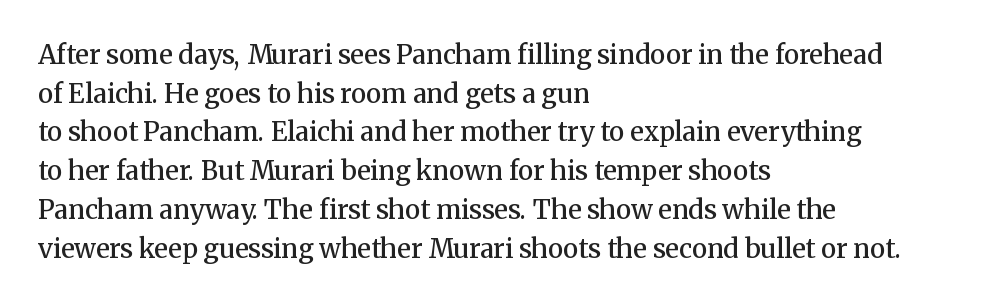
What stands out about the letter spacing? Nothing — it is the standard amount. Where is the straight margin? On the left. The glyphs are unaccompanied by any horizontal stroke below them. Is there any slant? The stems are plumb. The leading is moderate, giving the passage an even texture.
